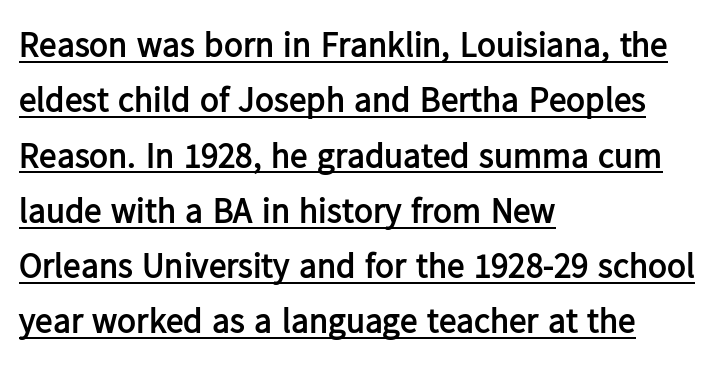
{"serif": "no", "italic": "no", "bold": "yes", "weight": "semibold", "width": "normal", "stroke_contrast": "low", "x_height": "medium", "monospaced": "no", "underline": "yes", "align": "left", "line_spacing": "normal", "line_spacing_ratio": 1.58, "letter_spacing": "normal", "letter_spacing_em": 0.0, "glyph_px": 35}
